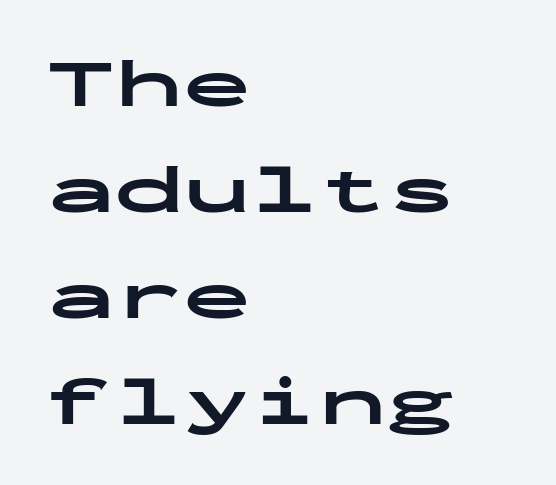
The image shows 68 px bold, wide sans-serif type, upright, monospaced; set left-aligned, normal line spacing (1.56x), normal letter spacing, not underlined; low stroke contrast and a medium x-height.
